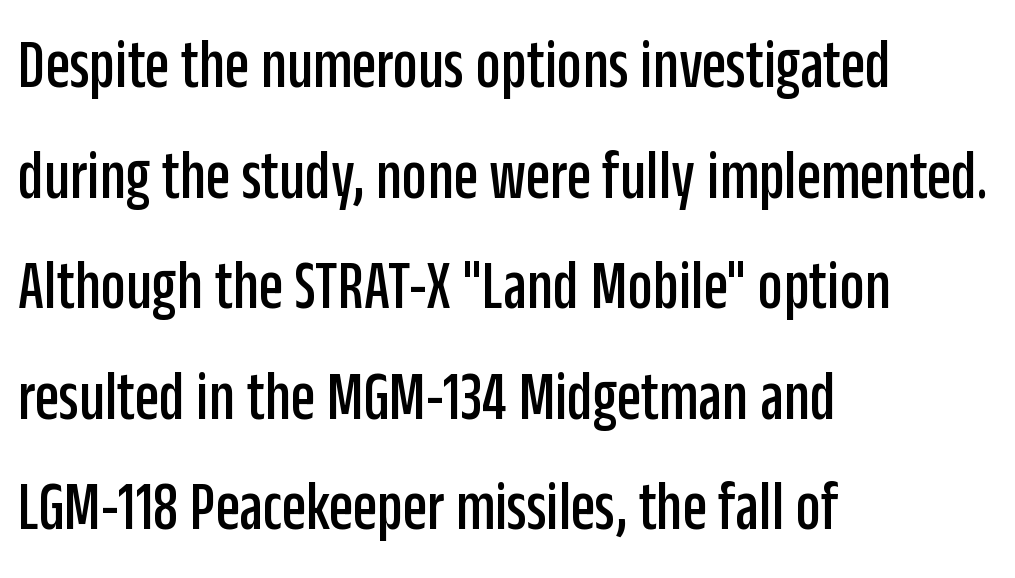
Between one letter and the next there's only the usual sliver of space. A sans-serif font was chosen for this passage. Check under the words: just untouched page. Posture: upright roman. Line spacing here is normal. These lines stack with their left ends in a neat column.
